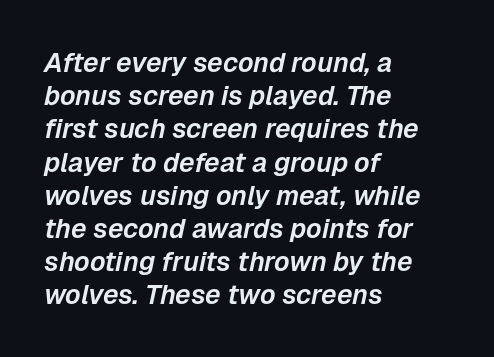
Q: Is the text italic (slanted)? A: Yes, it leans right by about 12 degrees.
Q: Is the text underlined? A: No.
Q: How is the paragraph aligned? A: Left-aligned.
Q: Is the spacing between letters normal or unusually wide? A: Normal.
